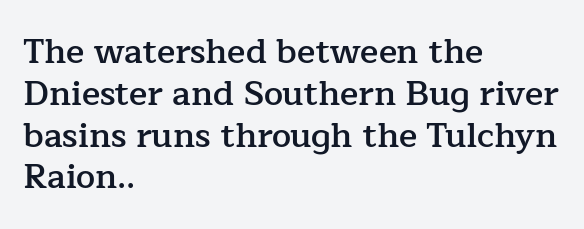
The image shows 34 px semibold serif type, upright; set left-aligned, line spacing 1.23x, normal letter spacing, not underlined; low stroke contrast and a medium x-height.
